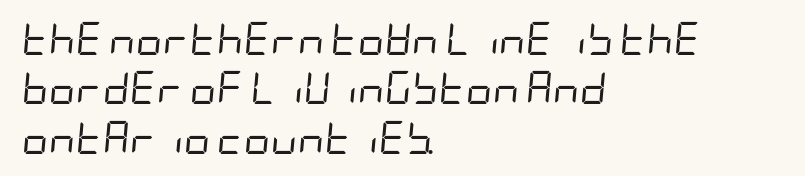
{"italic": "yes", "lean": "right", "slant_degrees": 5, "bold": "no", "weight": "regular", "width": "condensed", "stroke_contrast": "low", "x_height": "large", "underline": "no", "align": "left", "line_spacing": "normal", "line_spacing_ratio": 1.5, "letter_spacing": "normal", "letter_spacing_em": 0.0, "glyph_px": 33}
